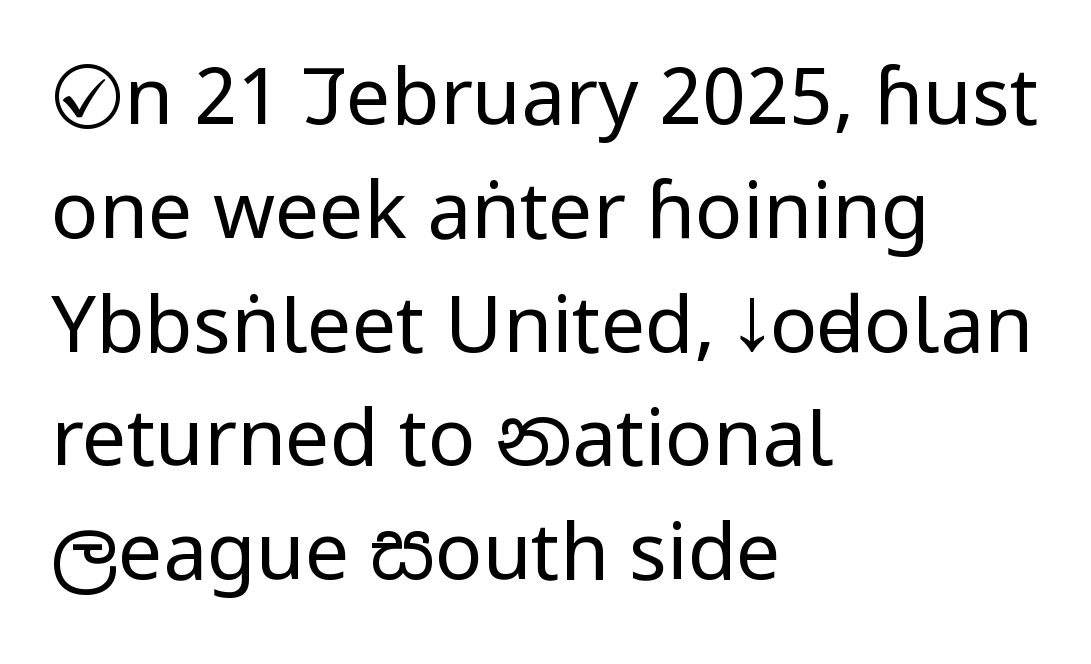
Q: Is the text bold? A: No.
Q: Is the text italic (slanted)? A: No, it is upright.
Q: Is the typeface a serif or a sans-serif typeface? A: Sans-serif.
Q: Is the text underlined? A: No.
Q: How is the paragraph aligned? A: Left-aligned.
Q: Is the spacing between letters normal or unusually wide? A: Normal.
Q: Is the spacing between lines tight, normal or loose? A: Normal.
Q: Width (condensed, normal, or wide)? A: Condensed.
Q: Stroke contrast? A: Low.
Q: x-height? A: Large.
Q: Monospaced? A: No.
